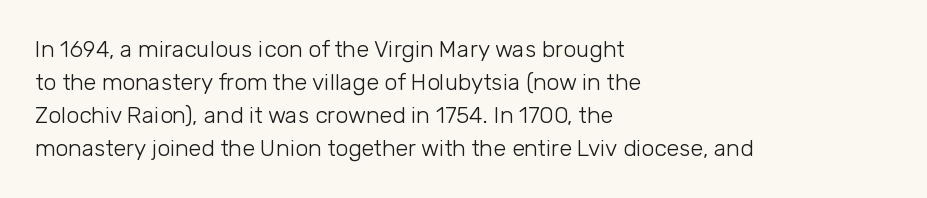
Does extra space separate the letters? No, they use regular spacing. The rendering anchors every line to the left-hand side. The axis of the letterforms is exactly vertical. These lines sit exactly where default settings would place them. Ink coverage per letter is moderate at most. Bare-footed words on every line.
